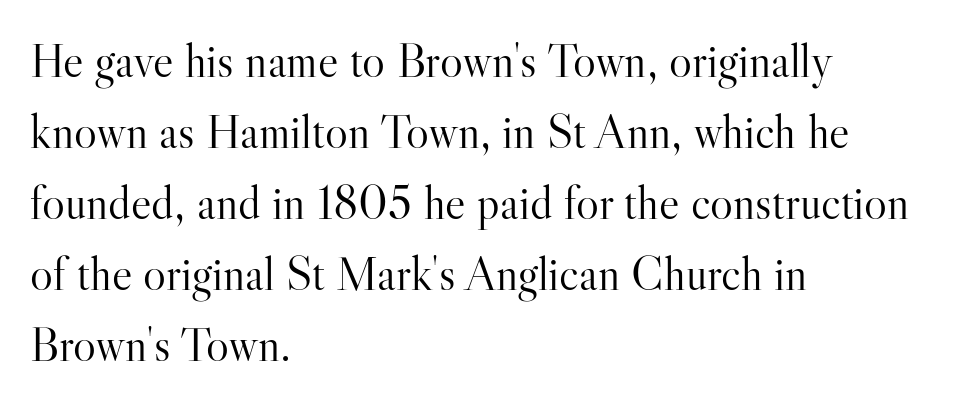
Q: Is the text bold? A: No.
Q: Is the text italic (slanted)? A: No, it is upright.
Q: Is the typeface a serif or a sans-serif typeface? A: Serif.
Q: Is the text underlined? A: No.
Q: How is the paragraph aligned? A: Left-aligned.
Q: Is the spacing between letters normal or unusually wide? A: Normal.
Q: Is the spacing between lines tight, normal or loose? A: Normal.
Q: Width (condensed, normal, or wide)? A: Normal.
Q: Stroke contrast? A: High.
Q: x-height? A: Small.
Q: Monospaced? A: No.
